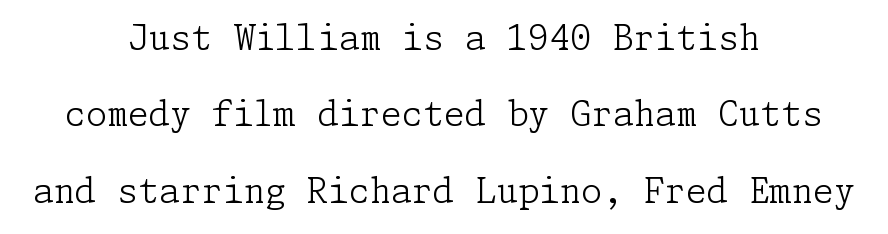
Each stroke keeps to a modest, everyday thickness or less. The passage shown stacks its lines with a broad gap. Descender tails drop into unmarked territory. Which margin do the lines hug? Neither — every line sits in the middle. The gaps between neighbouring characters are ordinary and unremarkable.
